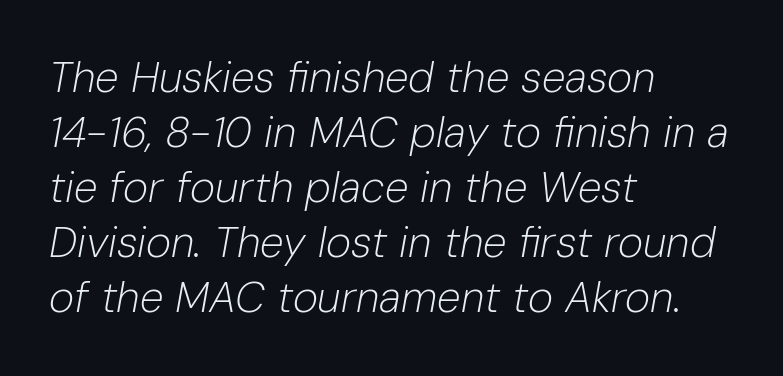
Q: Is the text bold? A: No.
Q: Is the text italic (slanted)? A: Yes, it leans right by about 10 degrees.
Q: Is the text underlined? A: No.
Q: How is the paragraph aligned? A: Left-aligned.
Q: Is the spacing between letters normal or unusually wide? A: Normal.
Q: Is the spacing between lines tight, normal or loose? A: Normal.
Q: Width (condensed, normal, or wide)? A: Normal.
Q: Stroke contrast? A: Low.
Q: x-height? A: Medium.
Q: Monospaced? A: No.
